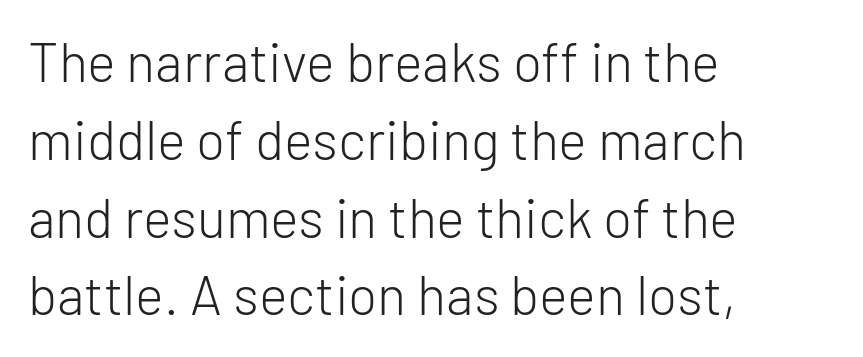
The image shows 54 px light sans-serif type, upright; set left-aligned, normal line spacing (1.44x), normal letter spacing, not underlined; low stroke contrast and a medium x-height.
